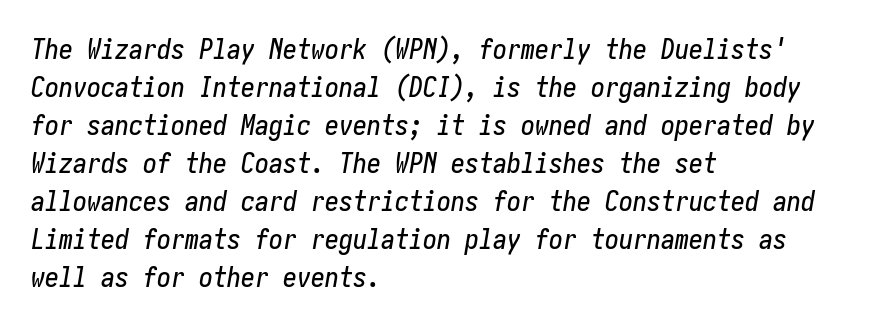
The image shows 28 px condensed type, italic (leaning right); set left-aligned, normal line spacing (1.36x), normal letter spacing, not underlined; low stroke contrast and a medium x-height.
